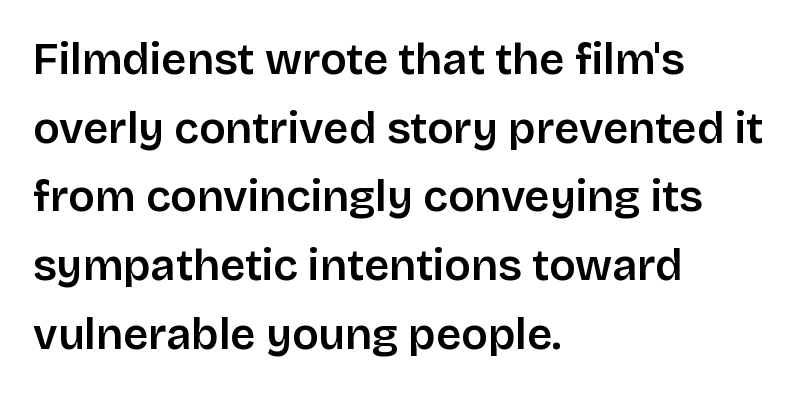
{"serif": "no", "italic": "no", "width": "normal", "stroke_contrast": "low", "x_height": "large", "monospaced": "no", "underline": "no", "align": "left", "line_spacing": "normal", "line_spacing_ratio": 1.56, "letter_spacing": "normal", "letter_spacing_em": 0.0, "glyph_px": 44}
